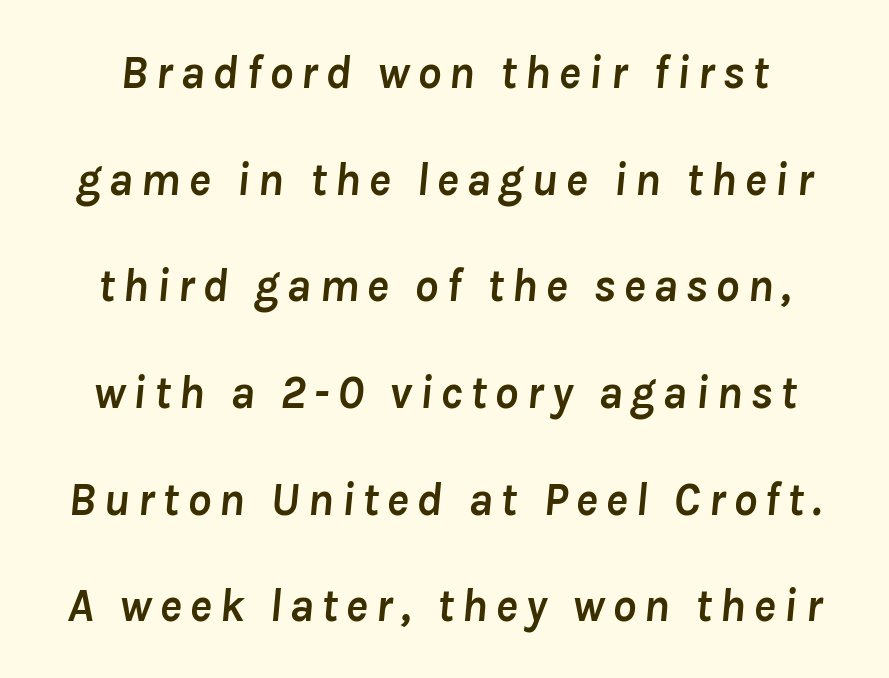
{"italic": "yes", "lean": "right", "slant_degrees": 8, "bold": "yes", "weight": "semibold", "width": "normal", "stroke_contrast": "low", "x_height": "medium", "monospaced": "no", "underline": "no", "line_spacing": "loose", "line_spacing_ratio": 2.27, "glyph_px": 47}
